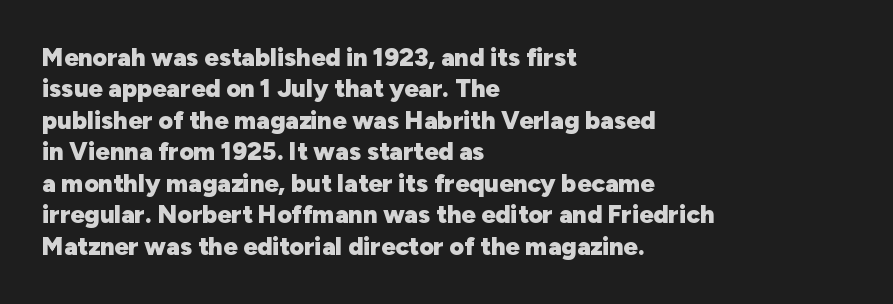
The image shows 25 px bold type, upright; set left-aligned, normal line spacing (1.26x), normal letter spacing, not underlined.
